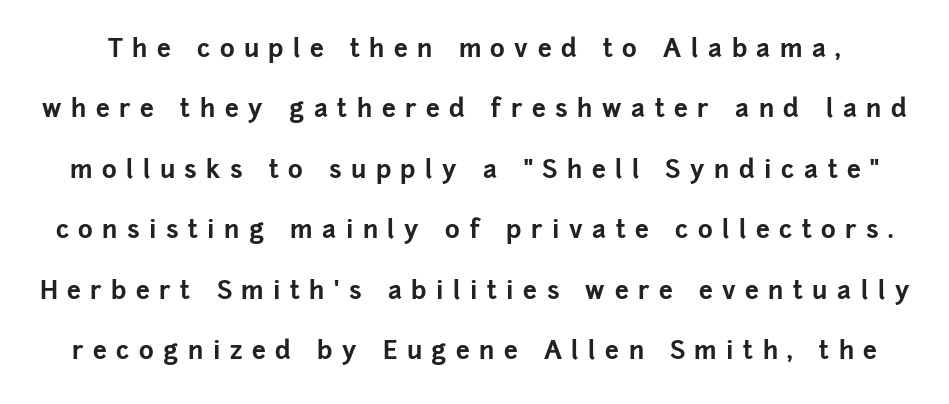
The image shows 25 px bold type, upright; set loose line spacing (2.42x), unusually wide letter spacing (+0.38 em), not underlined.
